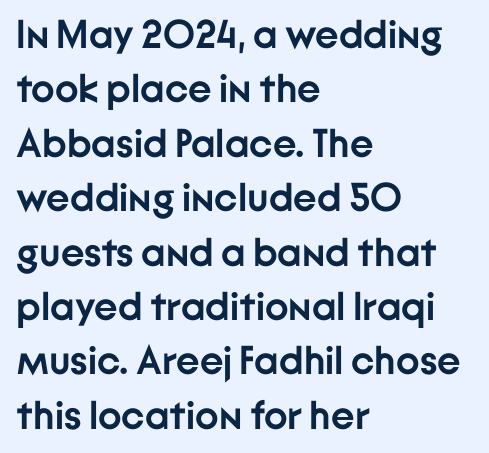
{"serif": "no", "italic": "no", "bold": "yes", "weight": "semibold", "width": "normal", "stroke_contrast": "low", "x_height": "medium", "monospaced": "no", "underline": "no", "align": "left", "line_spacing": "normal", "line_spacing_ratio": 1.36, "letter_spacing": "normal", "letter_spacing_em": 0.0, "glyph_px": 40}
